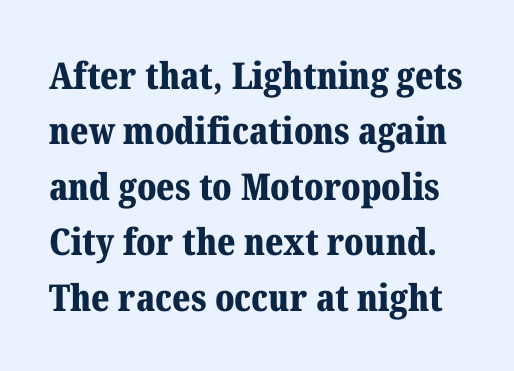
{"serif": "yes", "italic": "no", "bold": "yes", "weight": "bold", "width": "normal", "stroke_contrast": "medium", "x_height": "medium", "monospaced": "no", "underline": "no", "line_spacing": "normal", "line_spacing_ratio": 1.5, "letter_spacing": "normal", "letter_spacing_em": 0.0, "glyph_px": 37}
